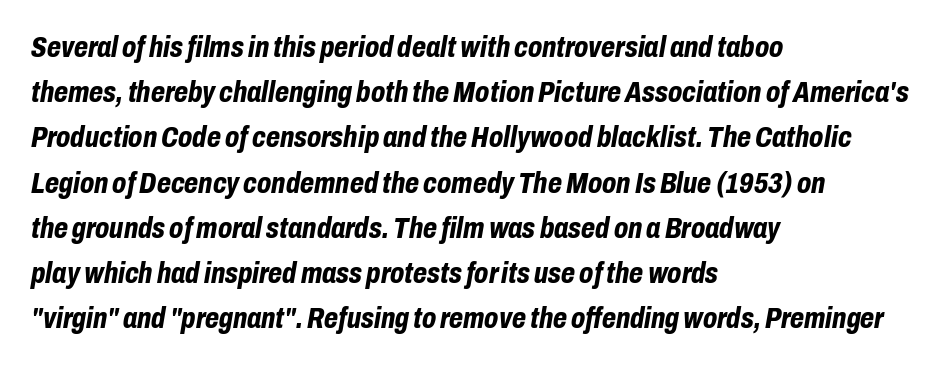
{"italic": "yes", "lean": "right", "slant_degrees": 10, "bold": "yes", "weight": "bold", "width": "condensed", "stroke_contrast": "low", "x_height": "medium", "monospaced": "no", "underline": "no", "align": "left", "line_spacing": "normal", "line_spacing_ratio": 1.56, "letter_spacing": "normal", "letter_spacing_em": 0.0, "glyph_px": 29}
